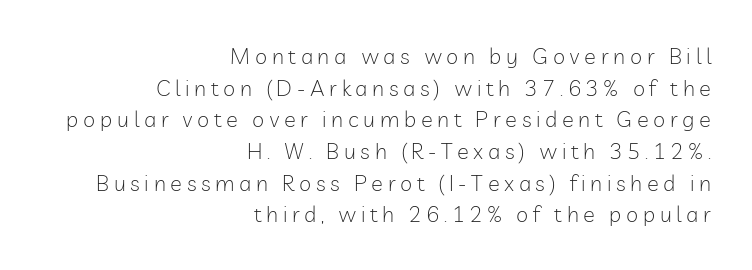
{"italic": "no", "bold": "no", "underline": "no", "align": "right", "line_spacing": "normal", "line_spacing_ratio": 1.44, "letter_spacing": "wide", "letter_spacing_em": 0.21, "glyph_px": 22}
